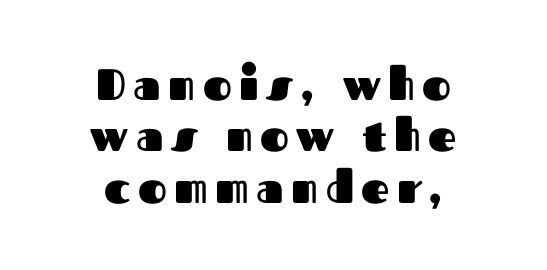
Q: Is the text bold? A: Yes.
Q: Is the text italic (slanted)? A: No, it is upright.
Q: Is the typeface a serif or a sans-serif typeface? A: Sans-serif.
Q: Is the text underlined? A: No.
Q: How is the paragraph aligned? A: Centered.
Q: Width (condensed, normal, or wide)? A: Normal.
Q: Stroke contrast? A: Medium.
Q: x-height? A: Medium.
Q: Monospaced? A: No.
